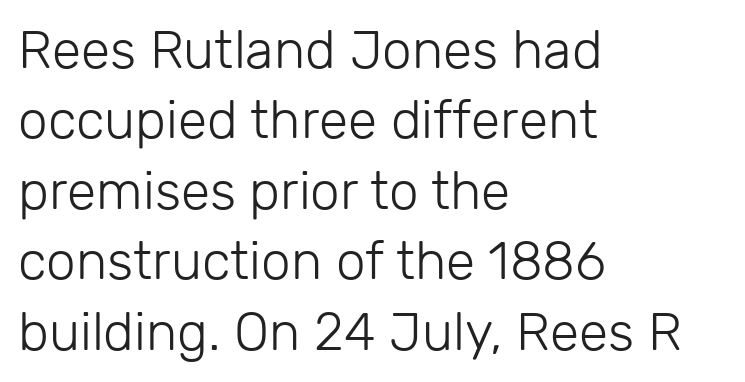
Q: Is the text bold? A: No.
Q: Is the text italic (slanted)? A: No, it is upright.
Q: Is the typeface a serif or a sans-serif typeface? A: Sans-serif.
Q: Is the text underlined? A: No.
Q: How is the paragraph aligned? A: Left-aligned.
Q: Is the spacing between letters normal or unusually wide? A: Normal.
Q: Is the spacing between lines tight, normal or loose? A: Normal.
Q: Width (condensed, normal, or wide)? A: Normal.
Q: Stroke contrast? A: Low.
Q: x-height? A: Medium.
Q: Monospaced? A: No.
